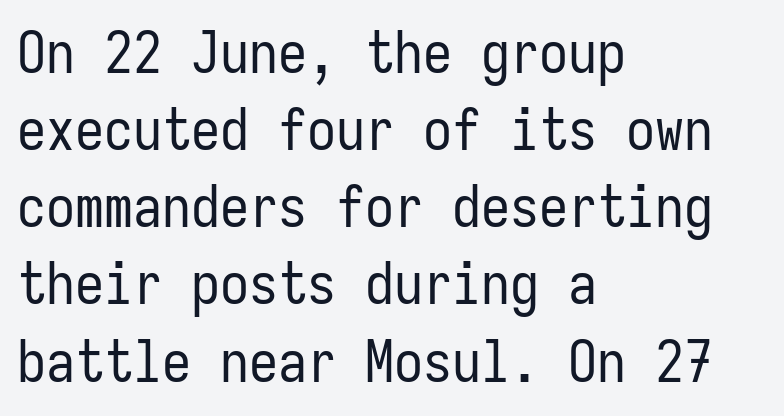
Q: Is the text bold? A: No.
Q: Is the text italic (slanted)? A: No, it is upright.
Q: Is the typeface a serif or a sans-serif typeface? A: Sans-serif.
Q: Is the text underlined? A: No.
Q: How is the paragraph aligned? A: Left-aligned.
Q: Is the spacing between letters normal or unusually wide? A: Normal.
Q: Is the spacing between lines tight, normal or loose? A: Normal.
Q: Width (condensed, normal, or wide)? A: Condensed.
Q: Stroke contrast? A: Low.
Q: x-height? A: Medium.
Q: Monospaced? A: Yes.
